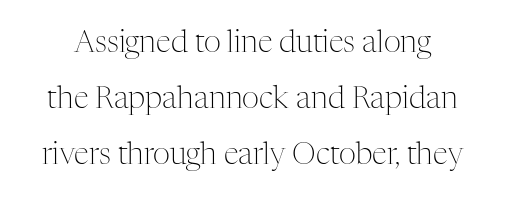
The image shows 30 px light serif type, upright; set line spacing 1.87x, normal letter spacing, not underlined; medium stroke contrast and a medium x-height.
